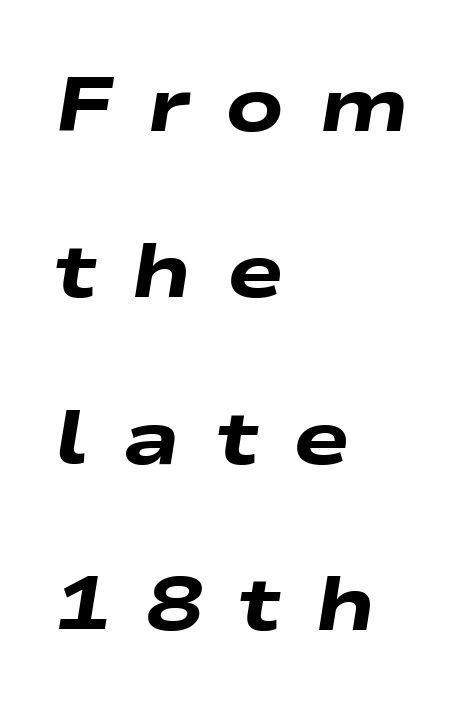
The text block is weighted toward the left margin, trailing off unevenly rightward. Set as a true bold cut, around the 700 mark. The block of text is sparse from top to bottom, with ample space between rows. Plain, unruled lines of type.
